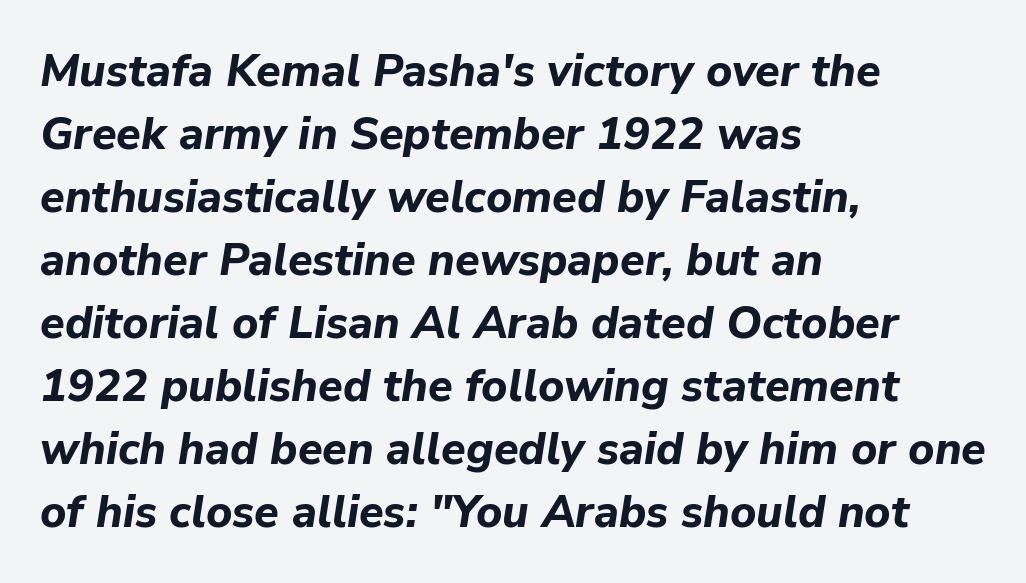
Leading: standard. Is the type bold? Yes — the strokes are clearly thick and heavy. These lines are rendered in a variable-pitch font. Quick note: italic. No extra tracking has been applied to these lines.
